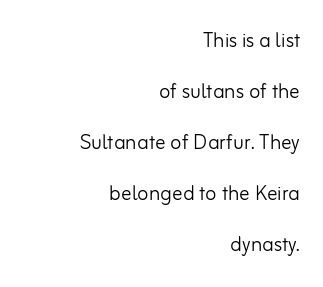
The image shows 26 px text type, upright; set right-aligned, loose line spacing (1.96x), normal letter spacing, not underlined.
